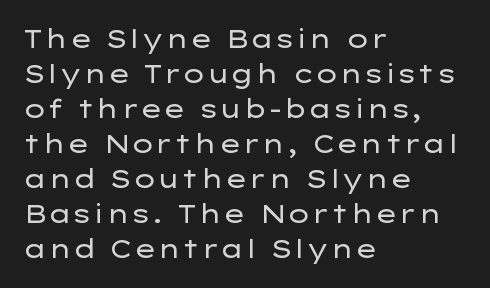
Q: Is the text bold? A: No.
Q: Is the text italic (slanted)? A: No, it is upright.
Q: Is the text underlined? A: No.
Q: How is the paragraph aligned? A: Left-aligned.
Q: Is the spacing between letters normal or unusually wide? A: Normal.
Q: Is the spacing between lines tight, normal or loose? A: Normal.
